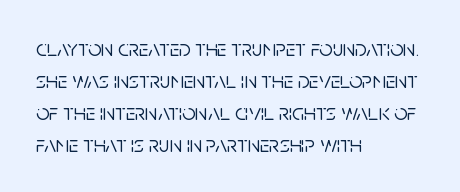
Q: Is the text italic (slanted)? A: No, it is upright.
Q: Is the text underlined? A: No.
Q: How is the paragraph aligned? A: Left-aligned.
Q: Is the spacing between letters normal or unusually wide? A: Normal.
Q: Is the spacing between lines tight, normal or loose? A: Normal.
